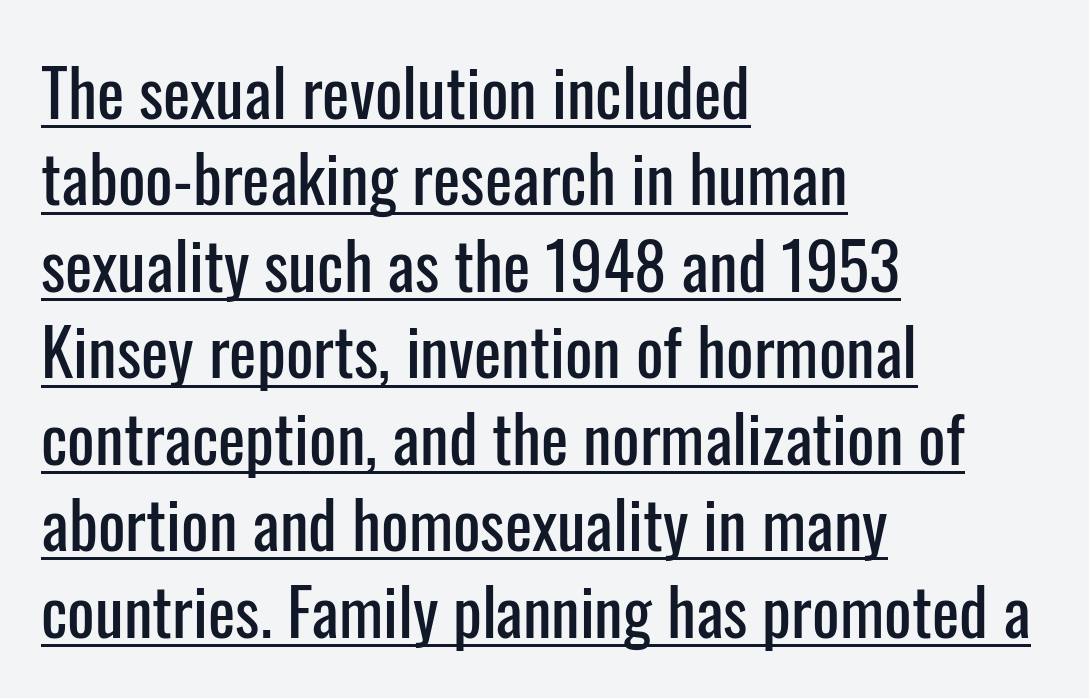
The designer went with a sans here, leaving each stem footless. What decoration does the sample have? An underline. The typesetter chose a ragged-right arrangement here. Nothing unusual about the tracking: characters are spaced as the font intends.
